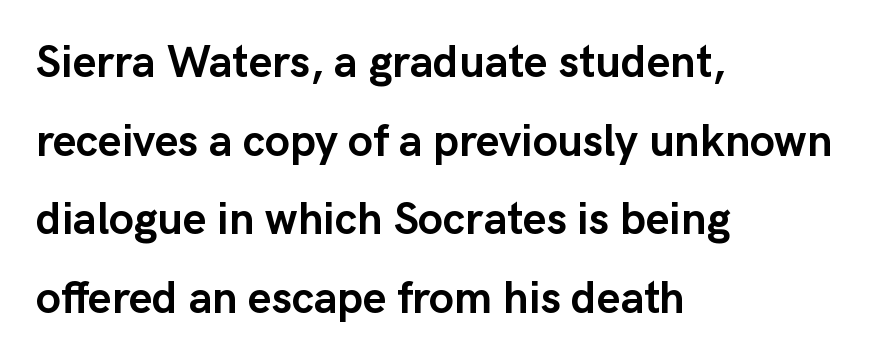
Q: Is the text bold? A: Yes.
Q: Is the text italic (slanted)? A: No, it is upright.
Q: Is the typeface a serif or a sans-serif typeface? A: Sans-serif.
Q: Is the text underlined? A: No.
Q: How is the paragraph aligned? A: Left-aligned.
Q: Is the spacing between letters normal or unusually wide? A: Normal.
Q: Width (condensed, normal, or wide)? A: Normal.
Q: Stroke contrast? A: Low.
Q: x-height? A: Medium.
Q: Monospaced? A: No.
